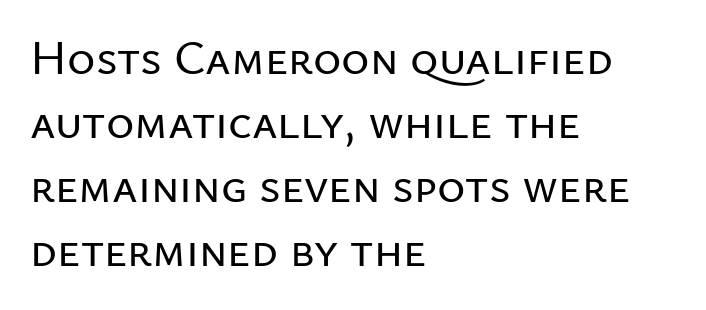
The image shows 48 px sans-serif type, upright; set left-aligned, normal line spacing (1.33x), normal letter spacing, not underlined; low stroke contrast and a medium x-height.
